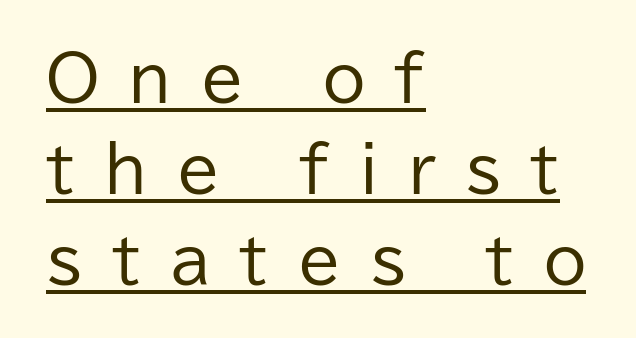
{"serif": "no", "italic": "no", "bold": "no", "weight": "regular", "width": "normal", "stroke_contrast": "low", "x_height": "medium", "monospaced": "no", "underline": "yes", "align": "left", "line_spacing": "normal", "line_spacing_ratio": 1.47, "letter_spacing": "wide", "letter_spacing_em": 0.47, "glyph_px": 62}
